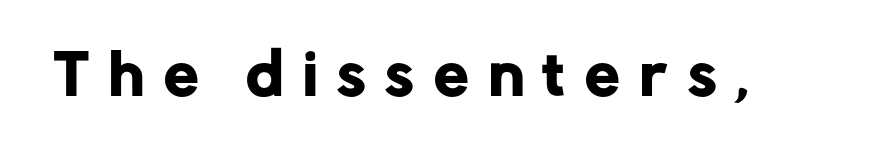
Is this a sans? Yes — the strokes have no serifs. Decoration check: the copy has no underline. You can tell it's not italic because the verticals are truly vertical. These lines are rendered in a variable-pitch font. Words appear elongated and porous because spacing is wide.
